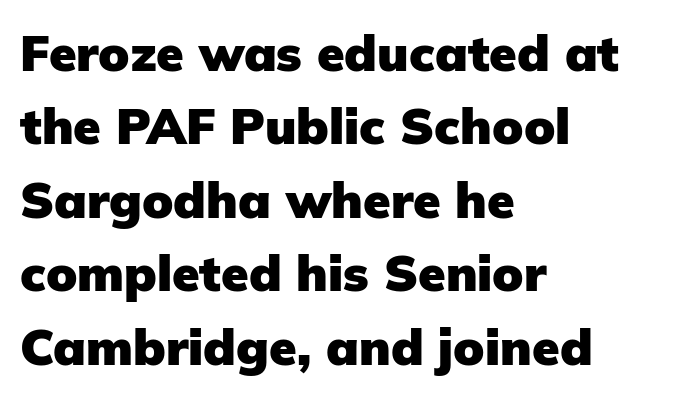
Q: Is the text bold? A: Yes.
Q: Is the text italic (slanted)? A: No, it is upright.
Q: Is the typeface a serif or a sans-serif typeface? A: Sans-serif.
Q: Is the text underlined? A: No.
Q: How is the paragraph aligned? A: Left-aligned.
Q: Is the spacing between letters normal or unusually wide? A: Normal.
Q: Is the spacing between lines tight, normal or loose? A: Normal.
Q: Width (condensed, normal, or wide)? A: Normal.
Q: Stroke contrast? A: Low.
Q: x-height? A: Medium.
Q: Monospaced? A: No.
